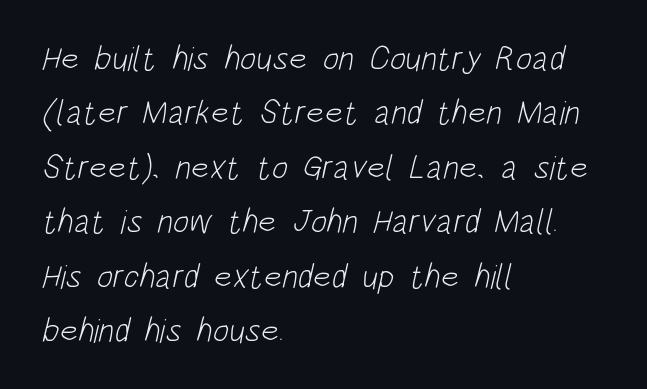
Q: Is the text bold? A: No.
Q: Is the typeface a serif or a sans-serif typeface? A: Sans-serif.
Q: Is the text underlined? A: No.
Q: How is the paragraph aligned? A: Left-aligned.
Q: Is the spacing between letters normal or unusually wide? A: Normal.
Q: Is the spacing between lines tight, normal or loose? A: Normal.
Q: Width (condensed, normal, or wide)? A: Condensed.
Q: Stroke contrast? A: Low.
Q: x-height? A: Large.
Q: Monospaced? A: No.
